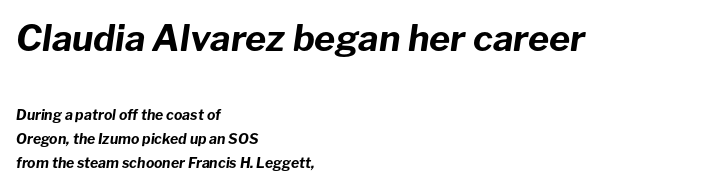
The image shows 36 px bold type, italic (leaning right); set left-aligned, normal line spacing (1.7x), normal letter spacing, not underlined; the first (top) block is 2.57x larger; low stroke contrast and a medium x-height.
